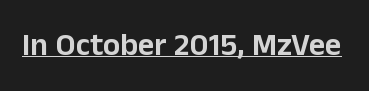
The image shows 32 px sans-serif type, upright; set normal letter spacing, underlined; low stroke contrast and a medium x-height.
